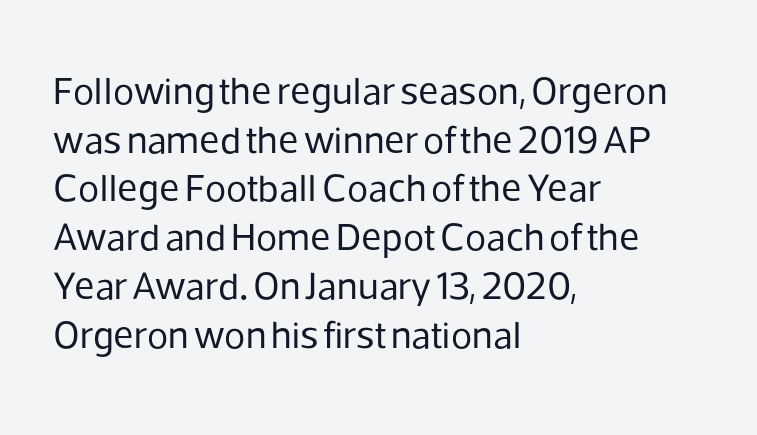
The image shows 39 px regular-weight sans-serif type, upright; set left-aligned, normal line spacing (1.25x), normal letter spacing, not underlined; low stroke contrast and a medium x-height.
